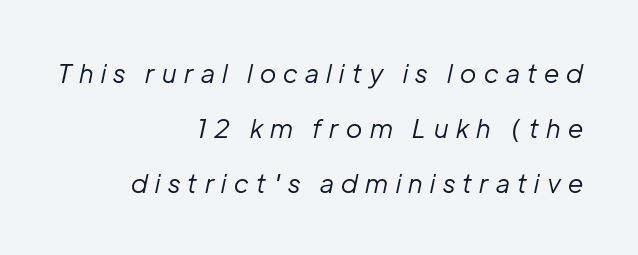
The image shows 26 px text type, italic (leaning right); set right-aligned, loose line spacing (2.12x), unusually wide letter spacing (+0.29 em), not underlined.
